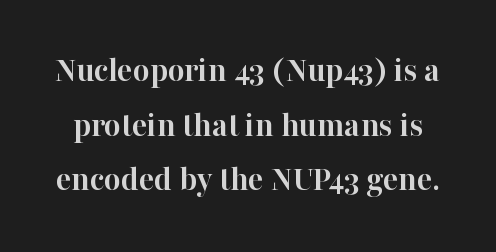
The font family rendered here belongs to the serif group. Vertically, the passage feels balanced, rows spaced as you'd expect. Do the letters lean? They stand straight. Is the letter spacing exaggerated? No — it looks like the ordinary default.
